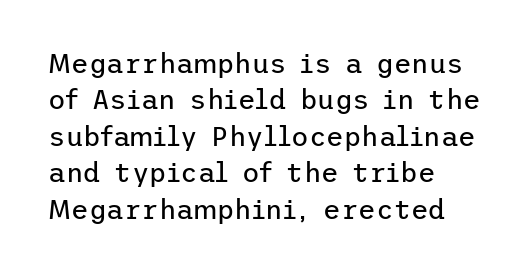
Upright lettering throughout. Reading down the column, the eye jumps a familiar distance to each next line. The typesetting does not lean heavy: it is not bold. Horizontal alignment here is leftward, the default for most running prose. The space directly below the letters is spotless. Glyph-to-glyph distance matches everyday printed text.
